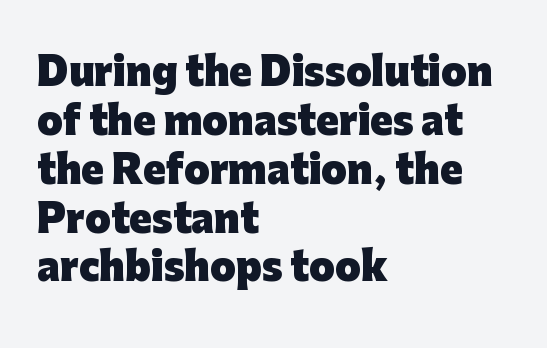
{"serif": "no", "italic": "no", "bold": "yes", "weight": "heavy", "width": "normal", "stroke_contrast": "low", "x_height": "medium", "monospaced": "no", "underline": "no", "align": "left", "line_spacing": "normal", "line_spacing_ratio": 1.32, "letter_spacing": "normal", "letter_spacing_em": 0.0, "glyph_px": 37}
